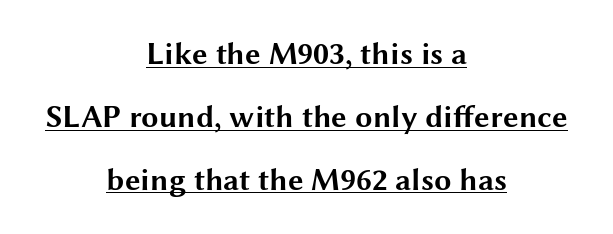
The image shows 31 px bold, wide sans-serif type, upright; set centered, loose line spacing (2.03x), normal letter spacing, underlined; medium stroke contrast and a medium x-height.
